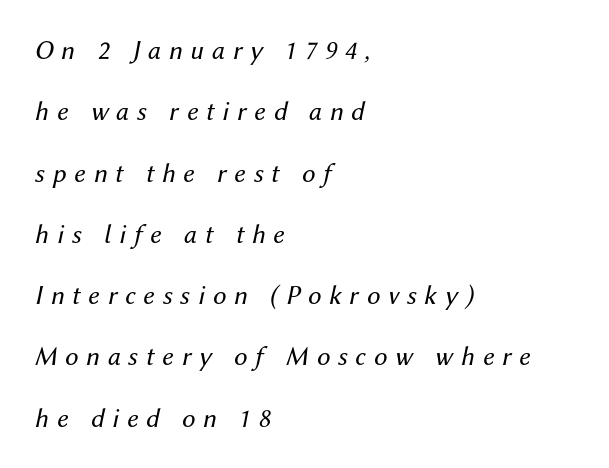
{"italic": "yes", "lean": "right", "slant_degrees": 12, "bold": "no", "underline": "no", "align": "left", "line_spacing": "loose", "line_spacing_ratio": 2.27, "letter_spacing": "wide", "letter_spacing_em": 0.29, "glyph_px": 27}
